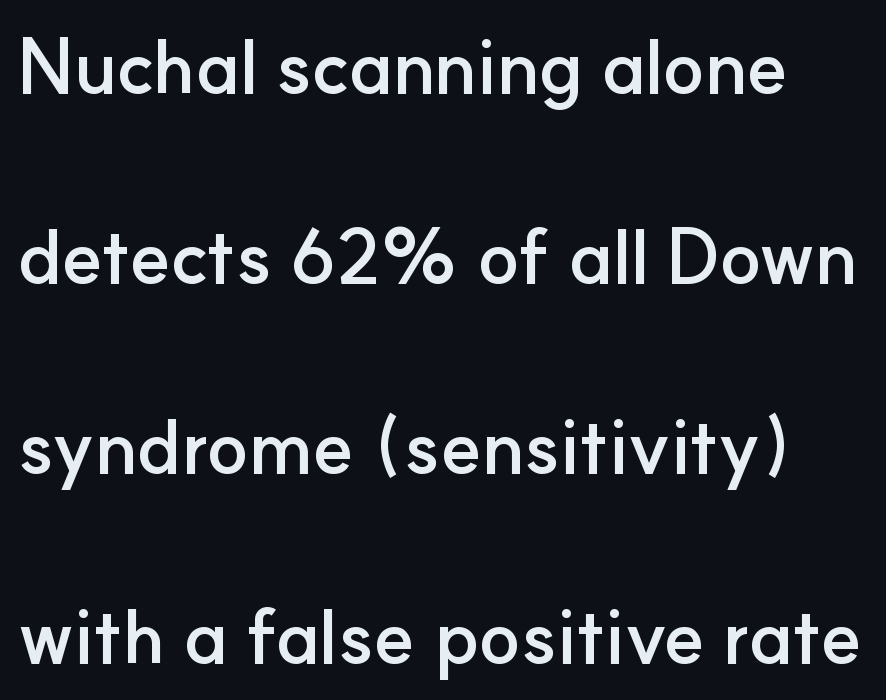
Between one letter and the next there's only the usual sliver of space. The specimen omits any rule beneath the text block's lines. Heavy, bold letterforms. This block would shrink considerably if given ordinary leading; it's expanded now. The passage shown is typed in a proportional face where columns would drift. You can tell it's not italic because the verticals are truly vertical.
